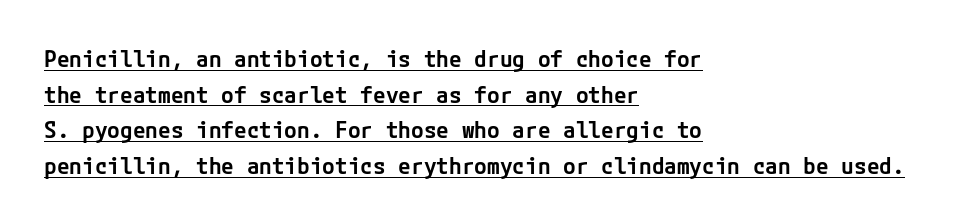
{"italic": "no", "bold": "semi", "underline": "yes", "align": "left", "line_spacing": "normal", "line_spacing_ratio": 1.55, "letter_spacing": "normal", "letter_spacing_em": 0.0, "glyph_px": 23}
